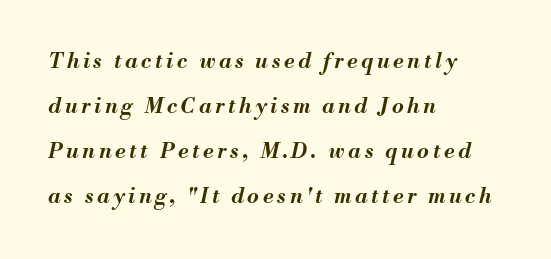
{"italic": "yes", "lean": "right", "slant_degrees": 13, "bold": "yes", "underline": "no", "align": "left", "line_spacing": "loose", "line_spacing_ratio": 2.15, "glyph_px": 21}
